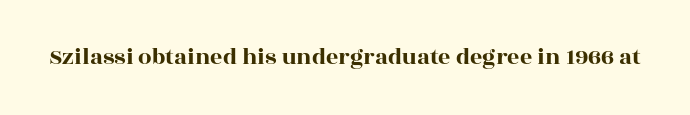
Q: Is the text italic (slanted)? A: No, it is upright.
Q: Is the text underlined? A: No.
Q: Is the spacing between letters normal or unusually wide? A: Normal.
